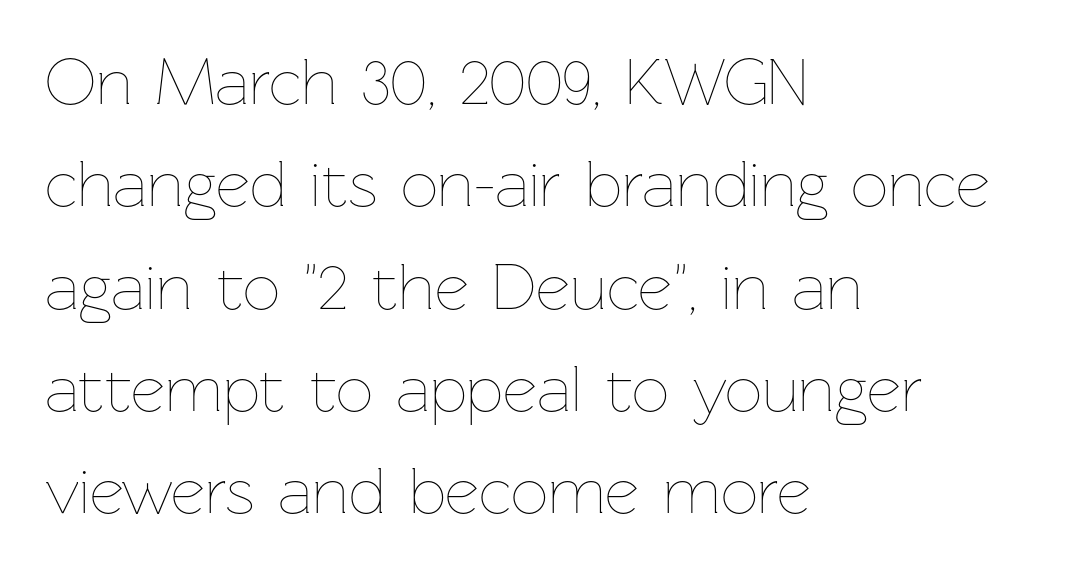
The image shows 66 px thin type, upright; set left-aligned, normal line spacing (1.55x), normal letter spacing, not underlined; low stroke contrast and a medium x-height.
